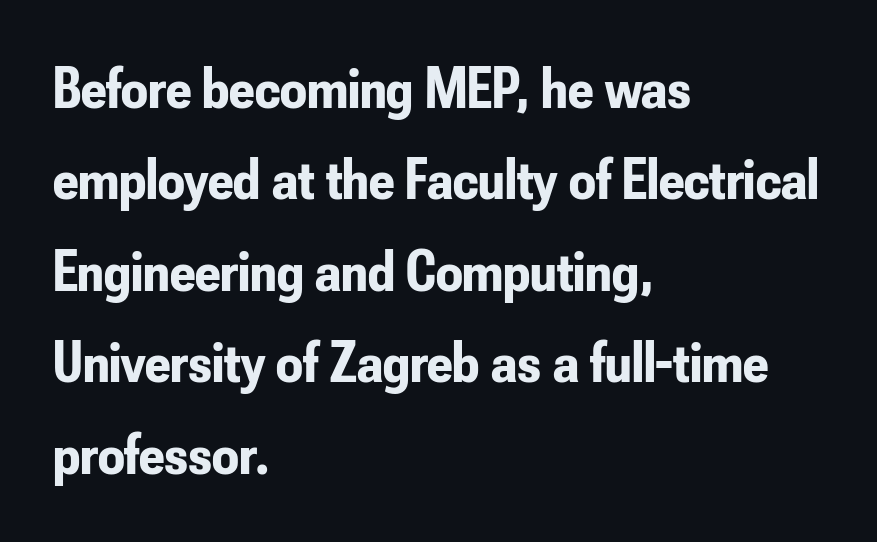
The image shows 59 px bold, condensed sans-serif type, upright; set left-aligned, normal line spacing (1.55x), normal letter spacing, not underlined; low stroke contrast and a small x-height.
